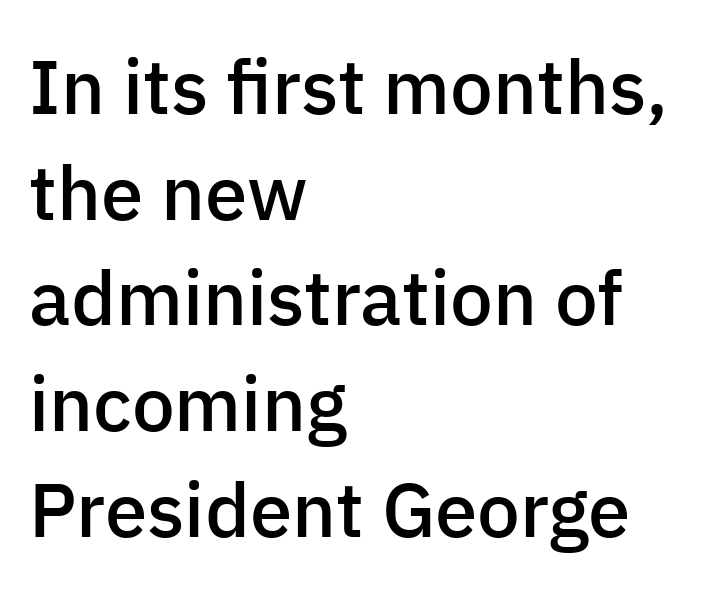
The image shows 76 px semibold sans-serif type, upright; set left-aligned, normal line spacing (1.39x), normal letter spacing, not underlined; low stroke contrast and a medium x-height.
